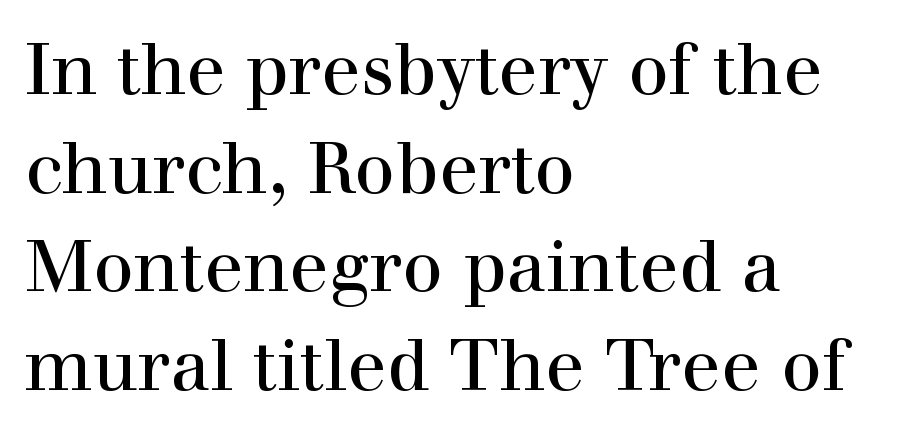
Q: Is the text italic (slanted)? A: No, it is upright.
Q: Is the typeface a serif or a sans-serif typeface? A: Serif.
Q: Is the text underlined? A: No.
Q: How is the paragraph aligned? A: Left-aligned.
Q: Is the spacing between letters normal or unusually wide? A: Normal.
Q: Is the spacing between lines tight, normal or loose? A: Normal.
Q: Width (condensed, normal, or wide)? A: Normal.
Q: x-height? A: Medium.
Q: Monospaced? A: No.
